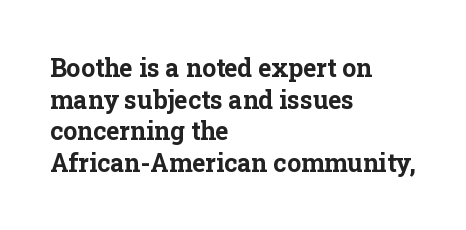
Short and long lines alike share a common starting point at left. The vertical gap from one line to the next is medium. Does the lettering tilt? It doesn't — this is upright. Underline: absent. The tracking reads as untouched default to a designer's eye. Chunky letters — that's bold for sure.
